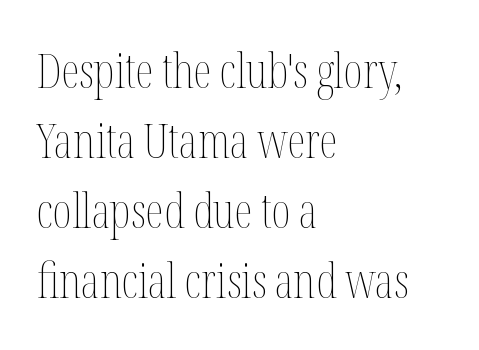
The image shows 47 px thin, condensed type, upright; set left-aligned, normal line spacing (1.49x), normal letter spacing, not underlined; medium stroke contrast and a medium x-height.
